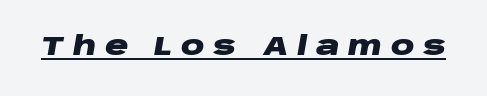
Q: Is the text bold? A: Yes.
Q: Is the text italic (slanted)? A: Yes, it leans right by about 10 degrees.
Q: Is the text underlined? A: Yes.
Q: Is the spacing between letters normal or unusually wide? A: Unusually wide.
